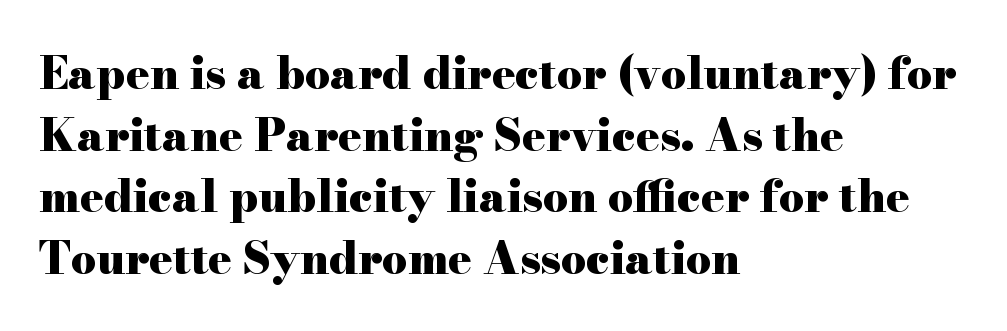
Q: Is the text bold? A: Yes.
Q: Is the text italic (slanted)? A: No, it is upright.
Q: Is the typeface a serif or a sans-serif typeface? A: Serif.
Q: Is the text underlined? A: No.
Q: How is the paragraph aligned? A: Left-aligned.
Q: Is the spacing between letters normal or unusually wide? A: Normal.
Q: Is the spacing between lines tight, normal or loose? A: Normal.
Q: Width (condensed, normal, or wide)? A: Wide.
Q: Stroke contrast? A: High.
Q: x-height? A: Small.
Q: Monospaced? A: No.
